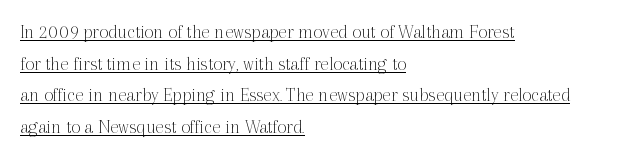
The image shows 20 px text type, upright; set left-aligned, normal line spacing (1.58x), normal letter spacing, underlined.
